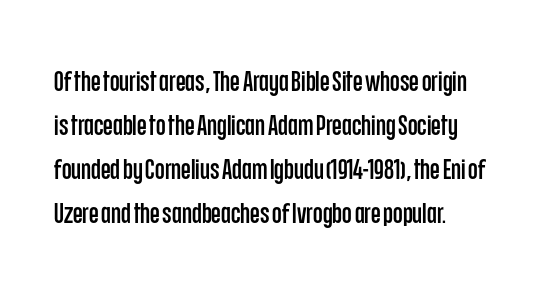
Here the glyphs are tracked normally, forming tight word shapes. Nope, not italic — everything's standing straight. Are there feet on the stems? There aren't — it's a sans. Proportional: the letters do not fall into vertical columns. A bare baseline throughout the passage. Notice how descenders clear the ascenders below comfortably — that's standard leading.
